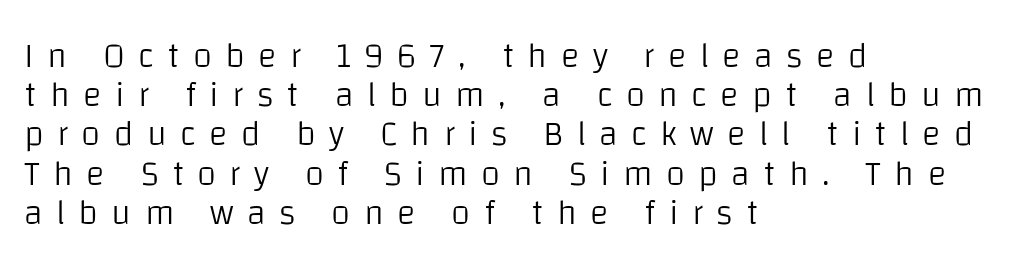
How would I describe the line gaps? Narrow and economical. The font family rendered here belongs to the sans-serif group. In CSS terms this would be text-align: left. Quick note: not italic, upright.
